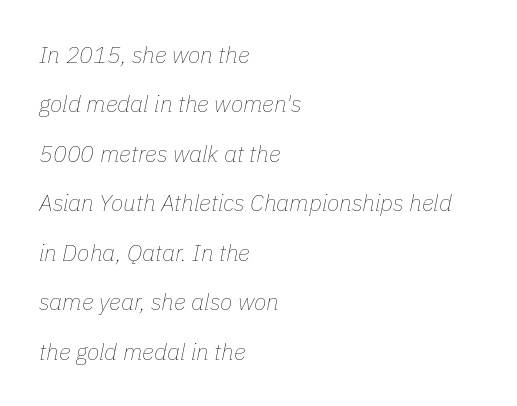
Q: Is the text bold? A: No.
Q: Is the text italic (slanted)? A: Yes, it leans right by about 11 degrees.
Q: Is the text underlined? A: No.
Q: How is the paragraph aligned? A: Left-aligned.
Q: Is the spacing between letters normal or unusually wide? A: Normal.
Q: Is the spacing between lines tight, normal or loose? A: Loose.
